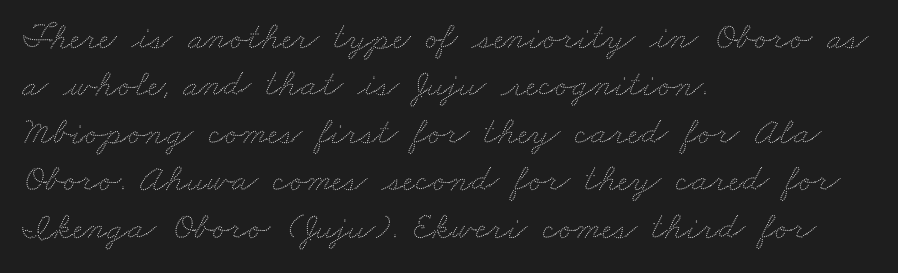
The image shows 38 px wide type; set left-aligned, normal line spacing (1.25x), normal letter spacing, not underlined; low stroke contrast and a small x-height.
